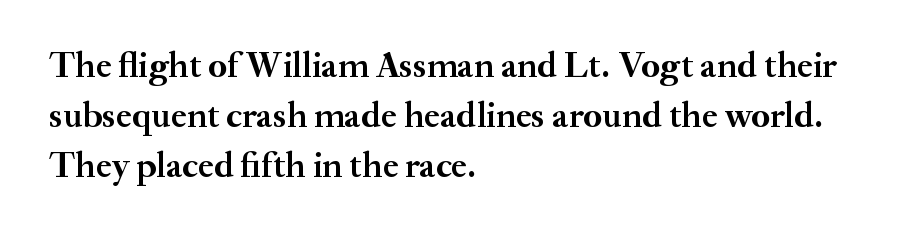
Q: Is the text bold? A: Yes.
Q: Is the text italic (slanted)? A: No, it is upright.
Q: Is the typeface a serif or a sans-serif typeface? A: Serif.
Q: Is the text underlined? A: No.
Q: How is the paragraph aligned? A: Left-aligned.
Q: Is the spacing between letters normal or unusually wide? A: Normal.
Q: Is the spacing between lines tight, normal or loose? A: Normal.
Q: Width (condensed, normal, or wide)? A: Normal.
Q: Stroke contrast? A: Medium.
Q: x-height? A: Small.
Q: Monospaced? A: No.
